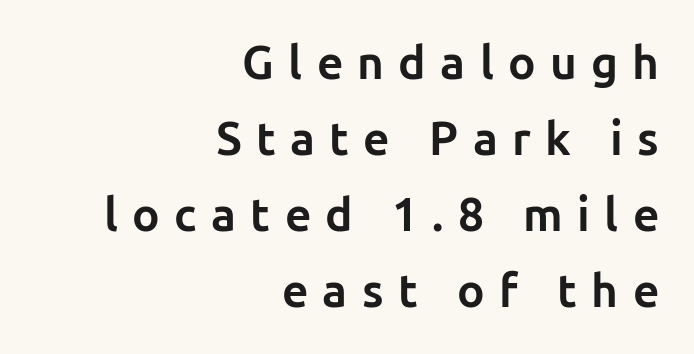
Q: Is the text bold? A: Yes.
Q: Is the text italic (slanted)? A: No, it is upright.
Q: Is the typeface a serif or a sans-serif typeface? A: Sans-serif.
Q: Is the text underlined? A: No.
Q: How is the paragraph aligned? A: Right-aligned.
Q: Is the spacing between letters normal or unusually wide? A: Unusually wide.
Q: Is the spacing between lines tight, normal or loose? A: Normal.
Q: Width (condensed, normal, or wide)? A: Normal.
Q: Stroke contrast? A: Low.
Q: x-height? A: Medium.
Q: Monospaced? A: No.
